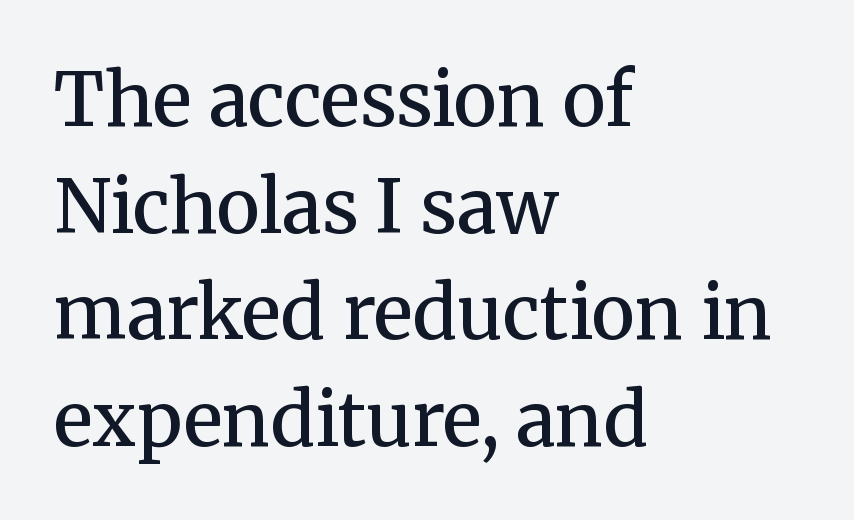
Q: Is the text bold? A: Semi-bold.
Q: Is the text italic (slanted)? A: No, it is upright.
Q: Is the typeface a serif or a sans-serif typeface? A: Serif.
Q: Is the text underlined? A: No.
Q: How is the paragraph aligned? A: Left-aligned.
Q: Is the spacing between letters normal or unusually wide? A: Normal.
Q: Is the spacing between lines tight, normal or loose? A: Normal.
Q: Width (condensed, normal, or wide)? A: Normal.
Q: Stroke contrast? A: Medium.
Q: x-height? A: Medium.
Q: Monospaced? A: No.
